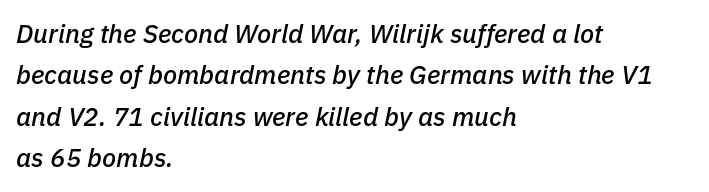
Q: Is the text italic (slanted)? A: Yes, it leans right by about 11 degrees.
Q: Is the text underlined? A: No.
Q: How is the paragraph aligned? A: Left-aligned.
Q: Is the spacing between letters normal or unusually wide? A: Normal.
Q: Is the spacing between lines tight, normal or loose? A: Normal.
